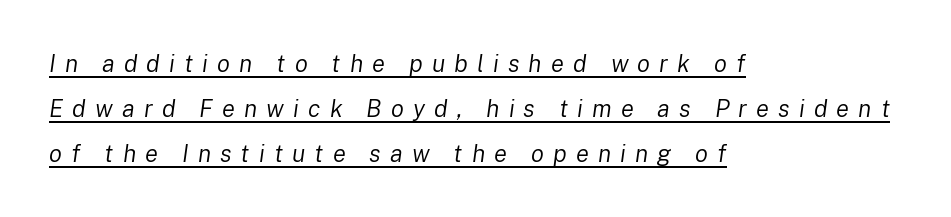
Q: Is the text bold? A: No.
Q: Is the text italic (slanted)? A: Yes, it leans right by about 8 degrees.
Q: Is the text underlined? A: Yes.
Q: How is the paragraph aligned? A: Left-aligned.
Q: Is the spacing between letters normal or unusually wide? A: Unusually wide.
